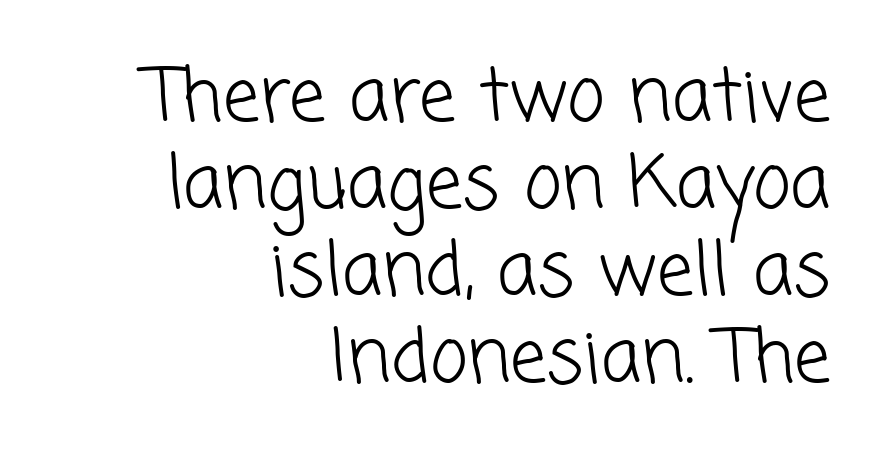
The image shows 73 px light sans-serif type; set right-aligned, line spacing 1.19x, normal letter spacing, not underlined; low stroke contrast and a medium x-height.
